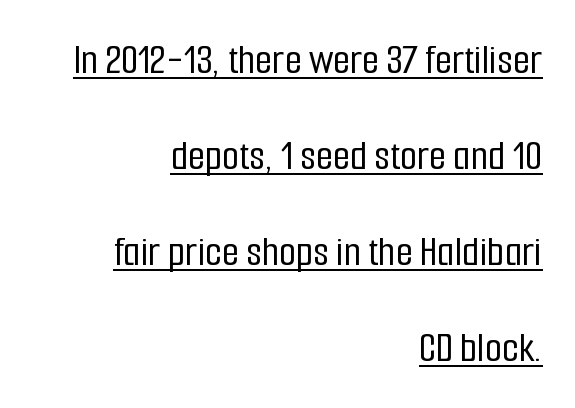
{"serif": "no", "italic": "no", "width": "condensed", "stroke_contrast": "low", "x_height": "medium", "monospaced": "no", "underline": "yes", "align": "right", "line_spacing": "loose", "line_spacing_ratio": 2.18, "letter_spacing": "normal", "letter_spacing_em": 0.0, "glyph_px": 44}
